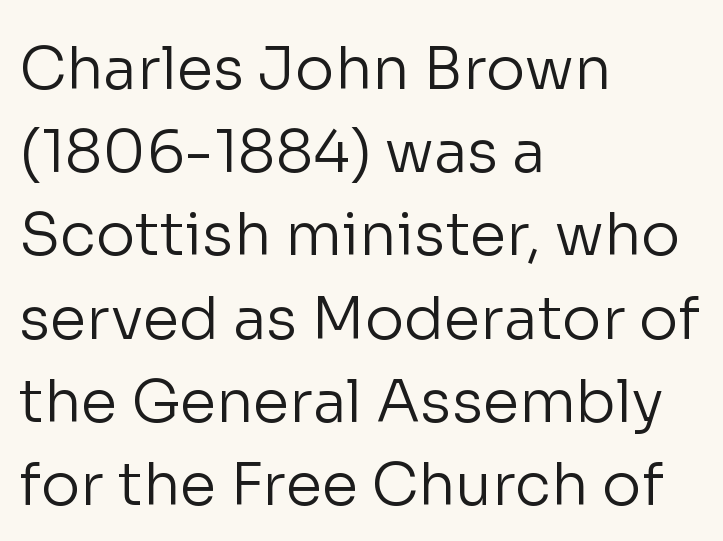
The image shows 59 px regular-weight sans-serif type, upright; set left-aligned, normal line spacing (1.41x), normal letter spacing, not underlined; low stroke contrast and a medium x-height.
